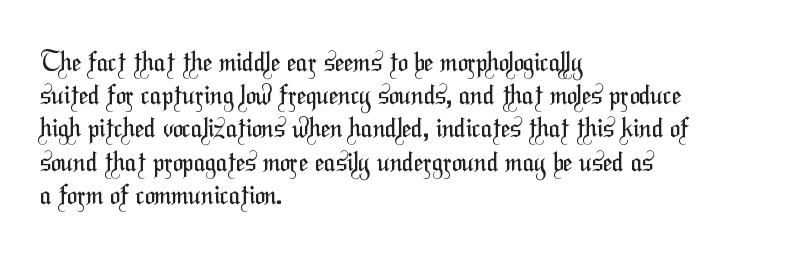
The image shows 27 px text type; set left-aligned, line spacing 1.23x, normal letter spacing, not underlined.
